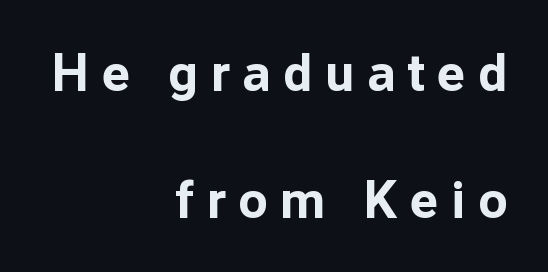
The image shows 53 px bold sans-serif type, upright; set right-aligned, loose line spacing (2.39x), unusually wide letter spacing (+0.24 em), not underlined; low stroke contrast and a medium x-height.
